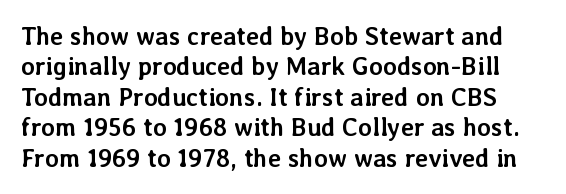
{"italic": "no", "bold": "yes", "underline": "no", "line_spacing_ratio": 1.22, "letter_spacing": "normal", "letter_spacing_em": 0.0, "glyph_px": 25}
